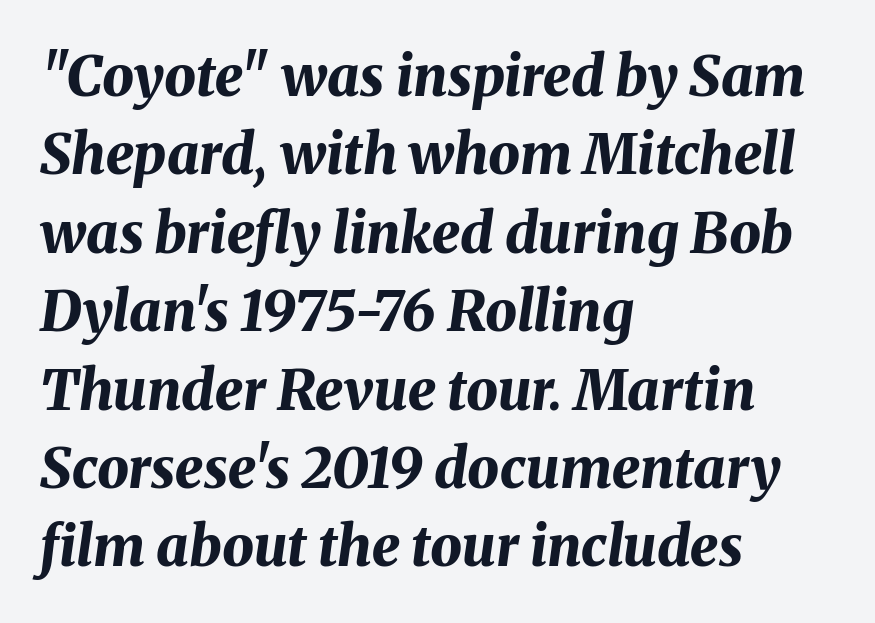
The image shows 56 px bold type, italic (leaning right); set left-aligned, normal line spacing (1.4x), normal letter spacing, not underlined; medium stroke contrast and a medium x-height.
